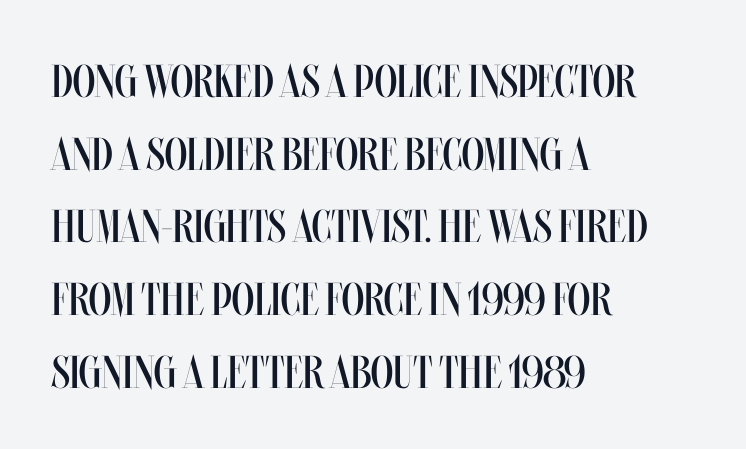
{"italic": "no", "bold": "no", "weight": "regular", "width": "condensed", "stroke_contrast": "medium", "x_height": "large", "monospaced": "no", "underline": "no", "align": "left", "line_spacing": "normal", "line_spacing_ratio": 1.58, "letter_spacing": "normal", "letter_spacing_em": 0.0, "glyph_px": 46}
